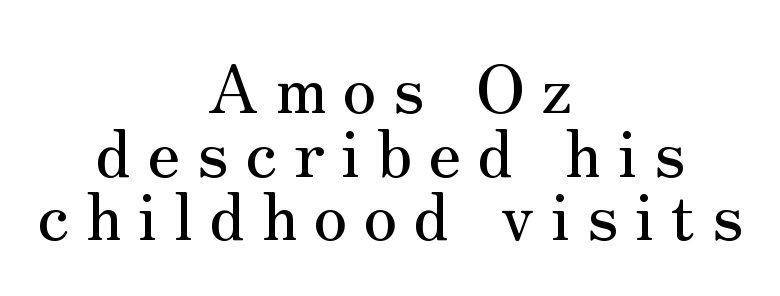
Q: Is the text italic (slanted)? A: No, it is upright.
Q: Is the typeface a serif or a sans-serif typeface? A: Serif.
Q: Is the text underlined? A: No.
Q: How is the paragraph aligned? A: Centered.
Q: Is the spacing between letters normal or unusually wide? A: Unusually wide.
Q: Is the spacing between lines tight, normal or loose? A: Tight.
Q: Width (condensed, normal, or wide)? A: Normal.
Q: Stroke contrast? A: Medium.
Q: x-height? A: Small.
Q: Monospaced? A: No.
